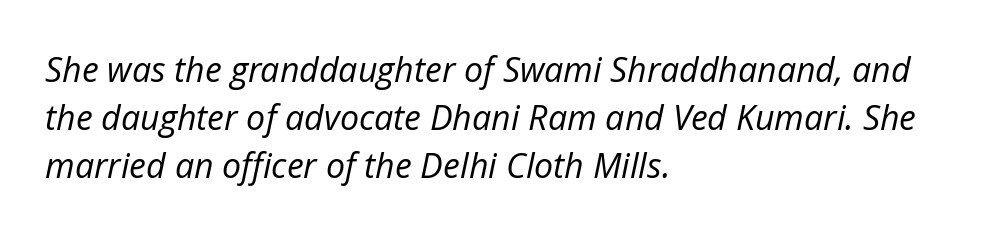
The image shows 34 px regular-weight type, italic (leaning right); set left-aligned, normal line spacing (1.41x), normal letter spacing, not underlined; low stroke contrast and a medium x-height.
